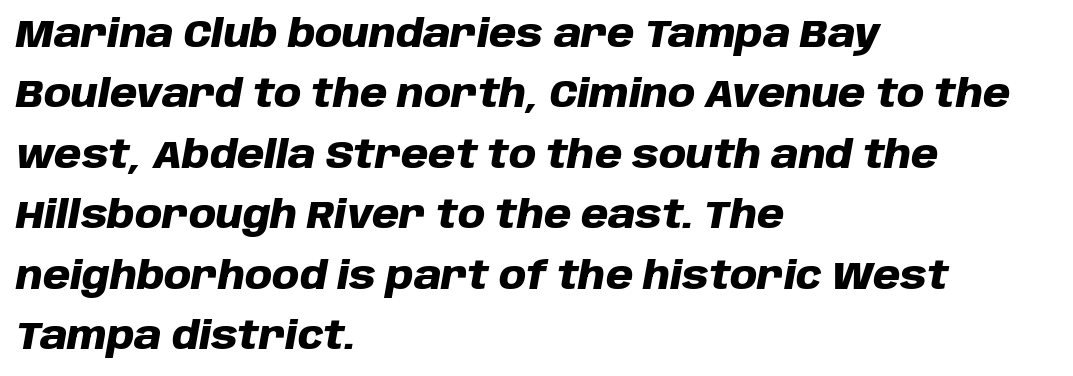
The image shows 39 px heavy type, italic (leaning right); set left-aligned, normal line spacing (1.55x), normal letter spacing, not underlined; low stroke contrast and a large x-height.
